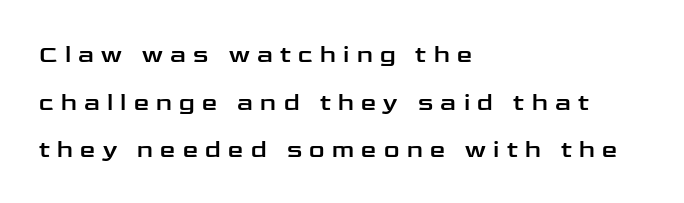
Casual observation: everything's shoved over to the left. Each new line begins a long way beneath the previous one. Unlike italic type, these characters show no tilt at all. In terms of letterspacing, this is a distinctly airy, spread setting. Underline: absent.
